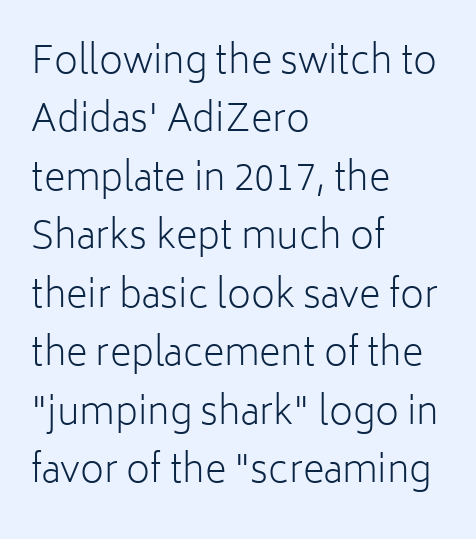
Q: Is the text bold? A: No.
Q: Is the text italic (slanted)? A: No, it is upright.
Q: Is the typeface a serif or a sans-serif typeface? A: Sans-serif.
Q: Is the text underlined? A: No.
Q: How is the paragraph aligned? A: Left-aligned.
Q: Is the spacing between letters normal or unusually wide? A: Normal.
Q: Is the spacing between lines tight, normal or loose? A: Normal.
Q: Width (condensed, normal, or wide)? A: Normal.
Q: Stroke contrast? A: Low.
Q: x-height? A: Medium.
Q: Monospaced? A: No.
